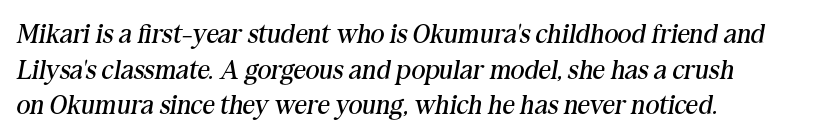
Q: Is the text bold? A: No.
Q: Is the text italic (slanted)? A: Yes, it leans right by about 10 degrees.
Q: Is the text underlined? A: No.
Q: How is the paragraph aligned? A: Left-aligned.
Q: Is the spacing between letters normal or unusually wide? A: Normal.
Q: Is the spacing between lines tight, normal or loose? A: Normal.
